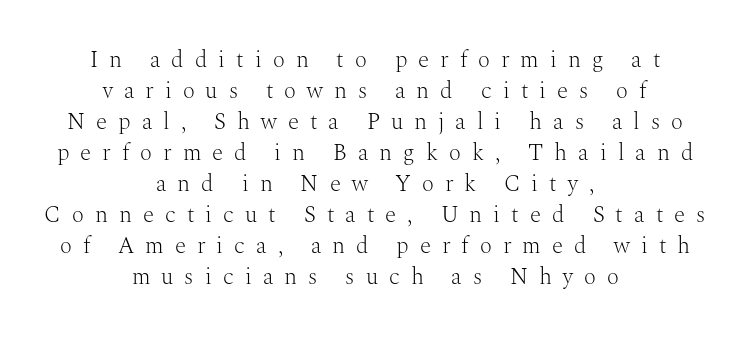
The rendering inserts visible extra space after every character. Underline: absent. The lines sit at an ordinary, default distance from one another. The type sits square on the baseline with zero lean.
